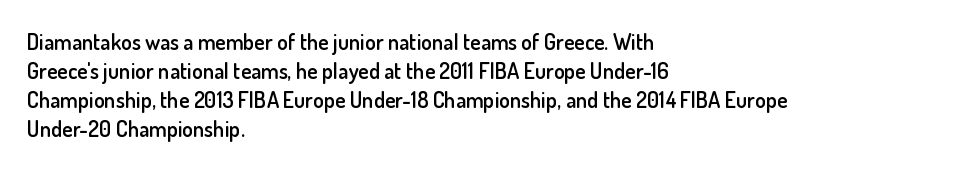
If you drew a ruler down the left edge, every line would touch it. The specimen reads as upright at a glance. The rendering uses a moderate line-height, typical for paragraphs. Has an underline been added? It has not. The line texture is even and compact thanks to regular tracking. Summary of weight: moderately heavy, a semibold.
